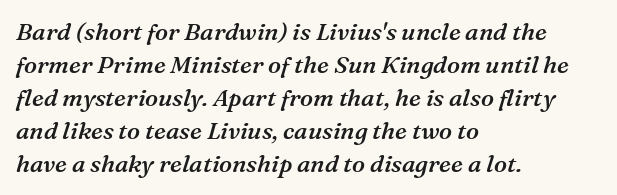
Q: Is the text bold? A: Semi-bold.
Q: Is the text italic (slanted)? A: Yes, it leans right by about 16 degrees.
Q: Is the text underlined? A: No.
Q: How is the paragraph aligned? A: Left-aligned.
Q: Is the spacing between letters normal or unusually wide? A: Normal.
Q: Is the spacing between lines tight, normal or loose? A: Normal.
